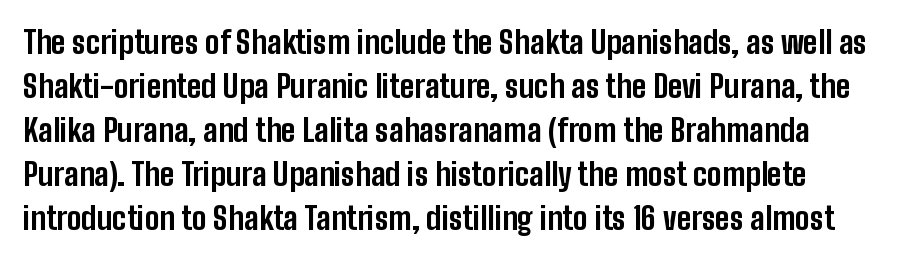
The image shows 31 px bold, condensed sans-serif type, upright; set normal line spacing (1.42x), normal letter spacing, not underlined; low stroke contrast and a medium x-height.
